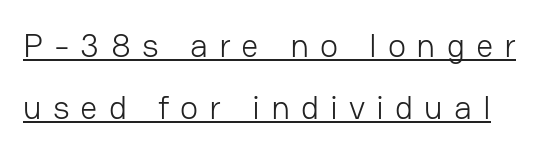
{"serif": "no", "italic": "no", "bold": "no", "weight": "light", "width": "normal", "stroke_contrast": "low", "x_height": "medium", "monospaced": "no", "underline": "yes", "line_spacing_ratio": 1.83, "letter_spacing": "wide", "letter_spacing_em": 0.32, "glyph_px": 34}
